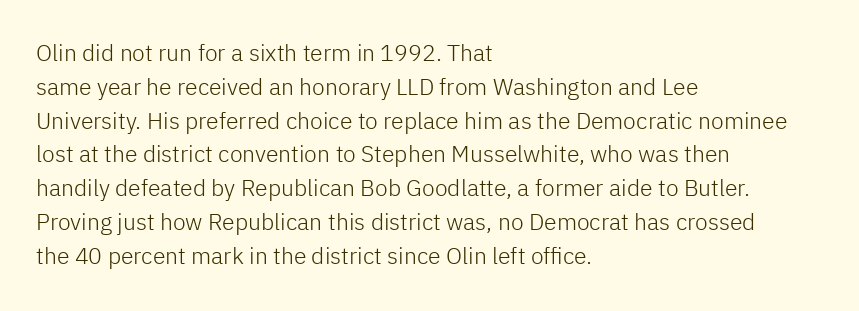
{"italic": "no", "bold": "no", "underline": "no", "align": "left", "line_spacing": "normal", "line_spacing_ratio": 1.47, "letter_spacing": "normal", "letter_spacing_em": 0.0, "glyph_px": 23}
